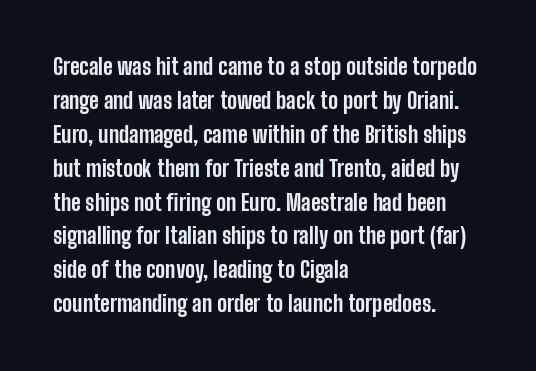
Q: Is the text bold? A: Yes.
Q: Is the text italic (slanted)? A: No, it is upright.
Q: Is the text underlined? A: No.
Q: How is the paragraph aligned? A: Left-aligned.
Q: Is the spacing between letters normal or unusually wide? A: Normal.
Q: Is the spacing between lines tight, normal or loose? A: Normal.
